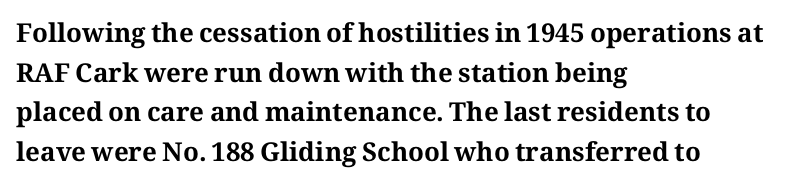
The image shows 26 px bold type, upright; set left-aligned, normal line spacing (1.52x), normal letter spacing, not underlined.
